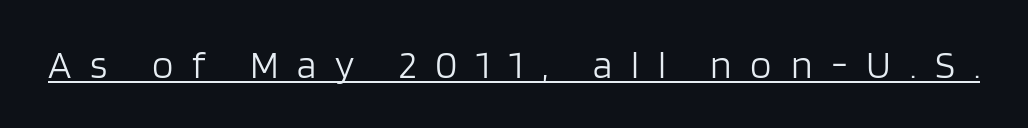
Notice how the stems are strictly vertical — no italics here. The passage shown is typed in a proportional face where columns would drift. This is sans-serif lettering, the kind often seen on screens and signage. These lines have a slow, spaced-out rhythm from letter to letter.
